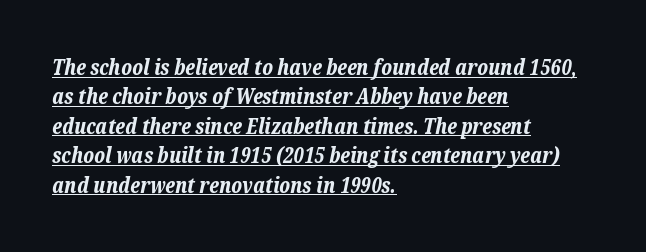
{"italic": "yes", "lean": "right", "slant_degrees": 12, "bold": "yes", "underline": "yes", "align": "left", "line_spacing": "normal", "line_spacing_ratio": 1.4, "letter_spacing": "normal", "letter_spacing_em": 0.0, "glyph_px": 21}
